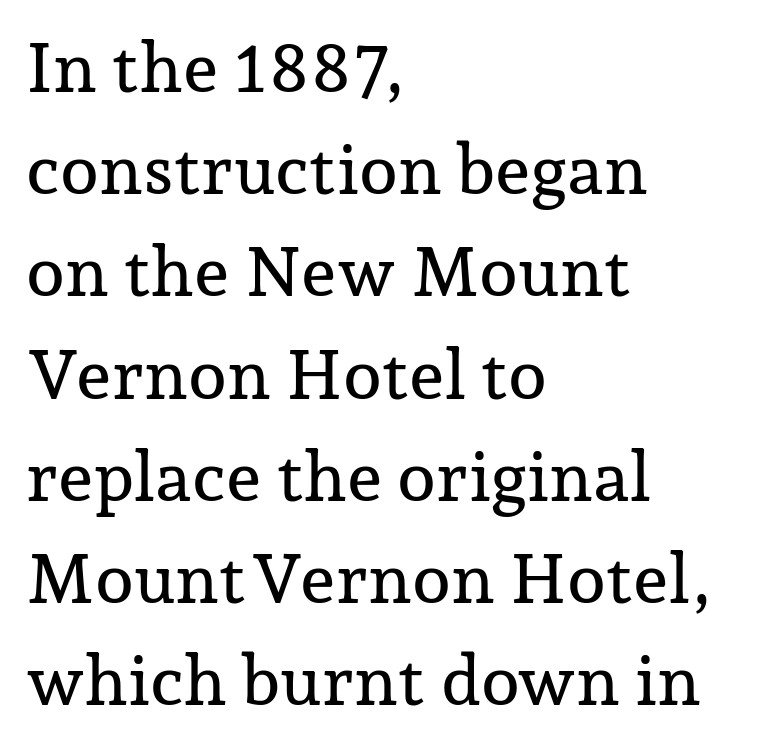
Letter spacing: default. This is serif lettering, the kind often seen in printed books. This block has exactly the height ordinary leading produces. Vertical strokes here are truly vertical. Anything drawn beneath the words? Only blank space. This sample has the flowing, uneven cadence of proportional lettering.
